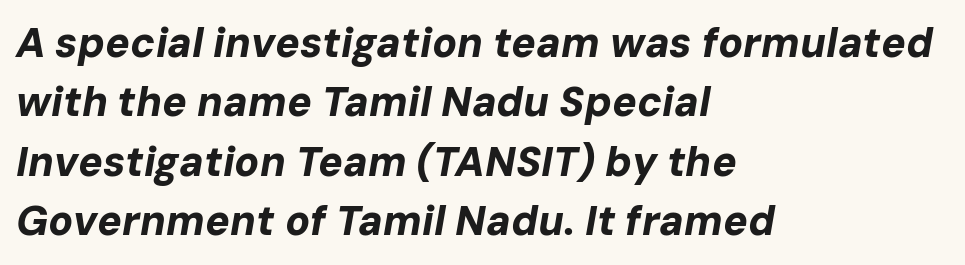
Q: Is the text bold? A: Yes.
Q: Is the text italic (slanted)? A: Yes, it leans right by about 10 degrees.
Q: Is the text underlined? A: No.
Q: How is the paragraph aligned? A: Left-aligned.
Q: Is the spacing between letters normal or unusually wide? A: Normal.
Q: Is the spacing between lines tight, normal or loose? A: Normal.
Q: Width (condensed, normal, or wide)? A: Normal.
Q: Stroke contrast? A: Low.
Q: x-height? A: Medium.
Q: Monospaced? A: No.
